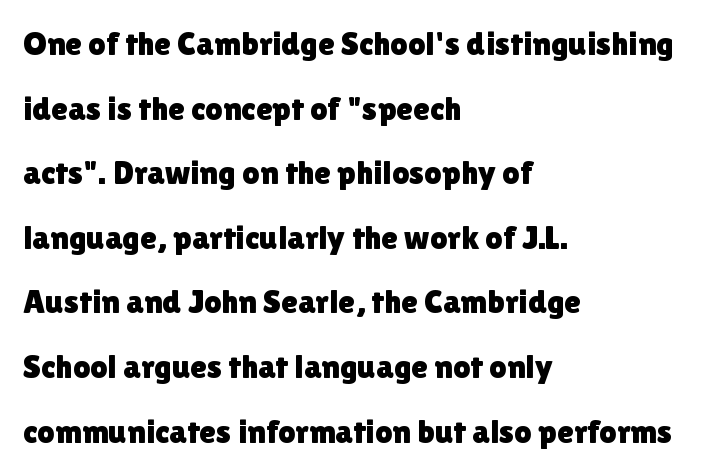
Q: Is the text italic (slanted)? A: No, it is upright.
Q: Is the typeface a serif or a sans-serif typeface? A: Sans-serif.
Q: Is the text underlined? A: No.
Q: How is the paragraph aligned? A: Left-aligned.
Q: Is the spacing between letters normal or unusually wide? A: Normal.
Q: Is the spacing between lines tight, normal or loose? A: Loose.
Q: Width (condensed, normal, or wide)? A: Normal.
Q: x-height? A: Medium.
Q: Monospaced? A: No.
